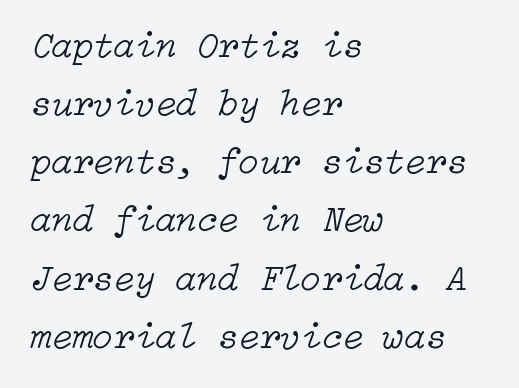
The image shows 38 px light type, italic (leaning right); set left-aligned, normal line spacing (1.53x), normal letter spacing, not underlined; low stroke contrast and a medium x-height.
